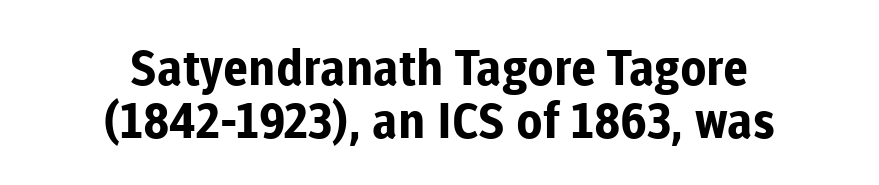
The image shows 49 px bold sans-serif type, upright; set centered, tight line spacing (1.08x), normal letter spacing, not underlined; low stroke contrast and a medium x-height.
